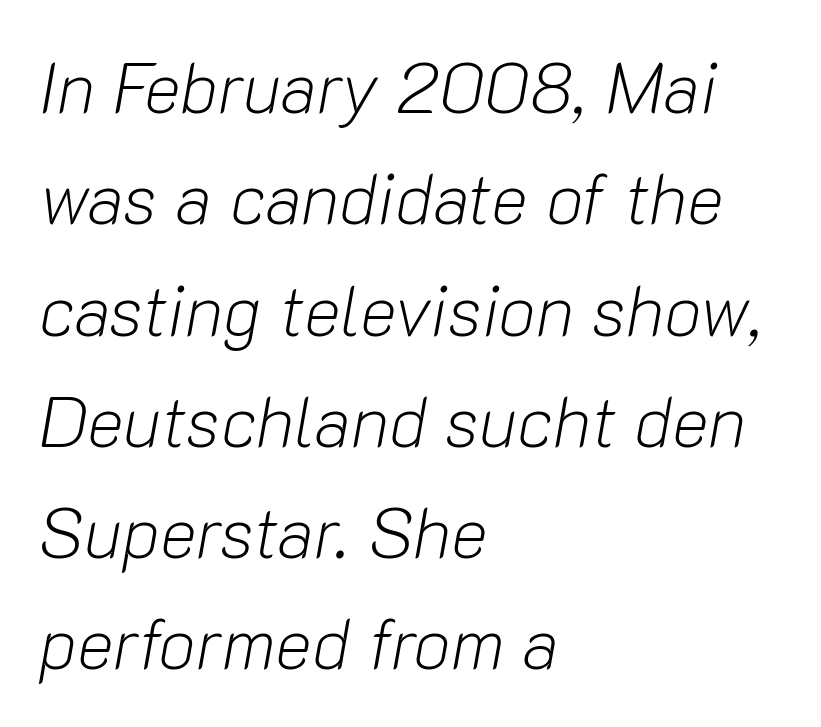
Q: Is the text bold? A: No.
Q: Is the text italic (slanted)? A: Yes, it leans right by about 10 degrees.
Q: Is the text underlined? A: No.
Q: How is the paragraph aligned? A: Left-aligned.
Q: Is the spacing between letters normal or unusually wide? A: Normal.
Q: Is the spacing between lines tight, normal or loose? A: Normal.
Q: Width (condensed, normal, or wide)? A: Normal.
Q: Stroke contrast? A: Low.
Q: x-height? A: Medium.
Q: Monospaced? A: No.
